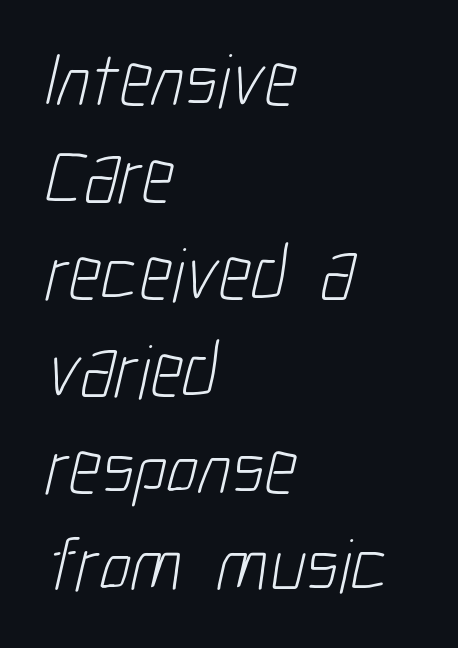
The image shows 77 px light, condensed sans-serif type; set left-aligned, normal line spacing (1.26x), normal letter spacing, not underlined; low stroke contrast and a medium x-height.
